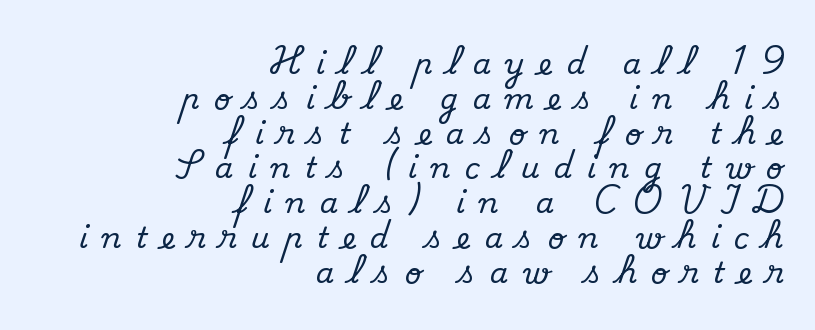
Serifs: yes, visible at the terminals of the letterforms. Someone cranked the tracking dial way up on this one. Notice how the passage keeps a crisp vertical edge on the right only. Rule under the text: the space is simply empty. This sample has the flowing, uneven cadence of proportional lettering.
